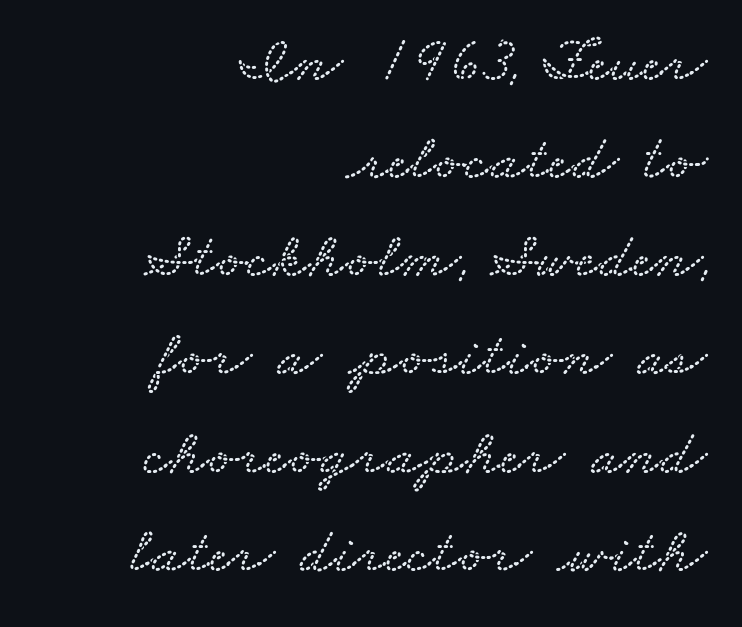
{"width": "wide", "stroke_contrast": "low", "x_height": "small", "monospaced": "no", "underline": "no", "align": "right", "line_spacing": "normal", "line_spacing_ratio": 1.51, "letter_spacing": "normal", "letter_spacing_em": 0.0, "glyph_px": 65}
